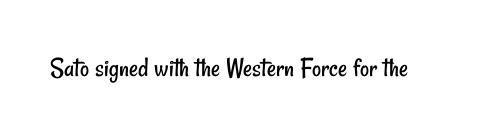
Standard letterfit; no display-style spreading of the glyphs. Here the designer chose a conventional face with non-uniform glyph widths. Rule under the text: the space is simply empty. Classification — sans serif. Is the stroke heavy? The answer is a plain regular-or-lighter.
